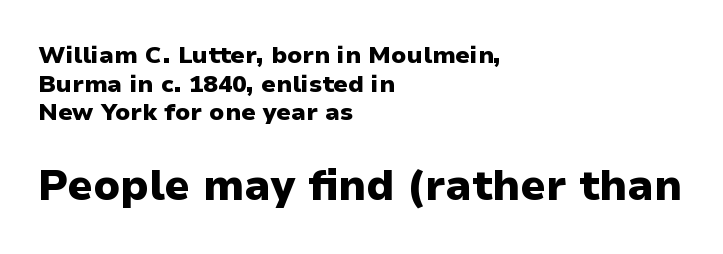
The image shows 42 px heavy sans-serif type, upright; set left-aligned, line spacing 1.19x, normal letter spacing, not underlined; the second (bottom) block is 1.75x larger; low stroke contrast and a medium x-height.
